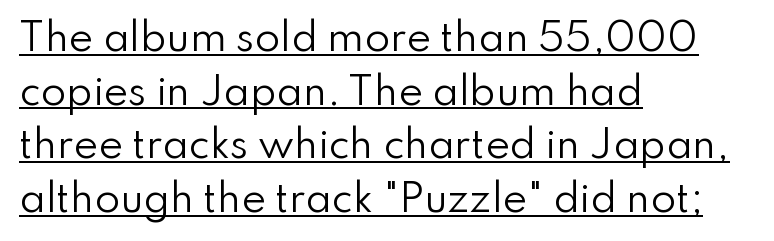
Q: Is the text bold? A: No.
Q: Is the text italic (slanted)? A: No, it is upright.
Q: Is the typeface a serif or a sans-serif typeface? A: Sans-serif.
Q: Is the text underlined? A: Yes.
Q: How is the paragraph aligned? A: Left-aligned.
Q: Is the spacing between letters normal or unusually wide? A: Normal.
Q: Is the spacing between lines tight, normal or loose? A: Normal.
Q: Width (condensed, normal, or wide)? A: Normal.
Q: Stroke contrast? A: Low.
Q: x-height? A: Small.
Q: Monospaced? A: No.
